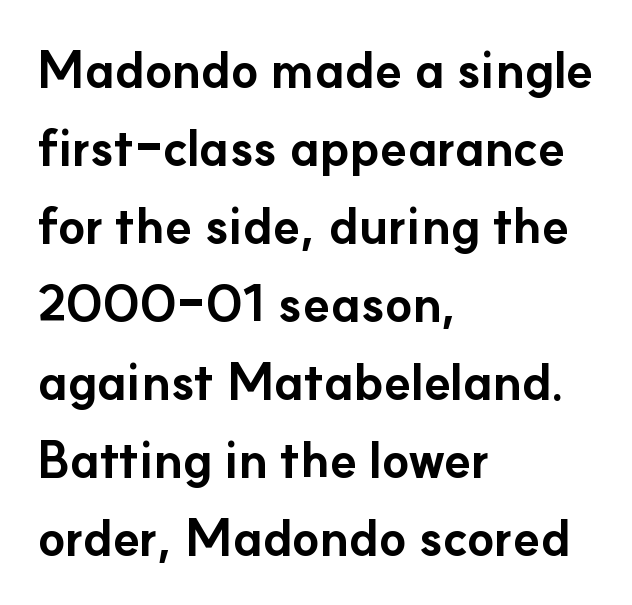
Q: Is the text bold? A: Yes.
Q: Is the text italic (slanted)? A: No, it is upright.
Q: Is the typeface a serif or a sans-serif typeface? A: Sans-serif.
Q: Is the text underlined? A: No.
Q: How is the paragraph aligned? A: Left-aligned.
Q: Is the spacing between letters normal or unusually wide? A: Normal.
Q: Is the spacing between lines tight, normal or loose? A: Normal.
Q: Width (condensed, normal, or wide)? A: Normal.
Q: Stroke contrast? A: Low.
Q: x-height? A: Small.
Q: Monospaced? A: No.
